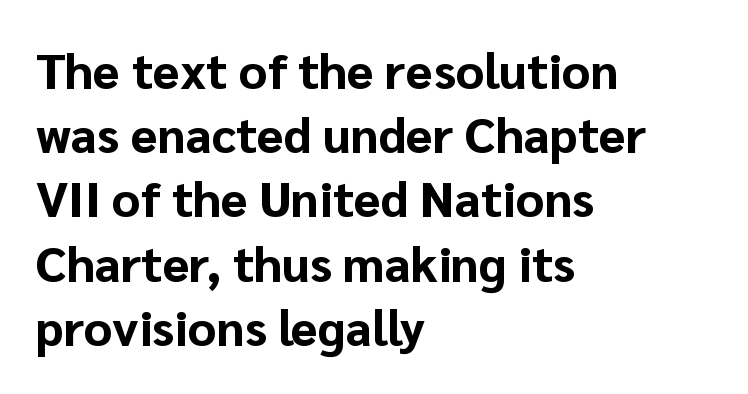
The letters are bold, with thick, heavy strokes. All the whitespace from short lines collects on the right. The font's upright variant was chosen for this text. The zone under the glyphs is completely vacant.
